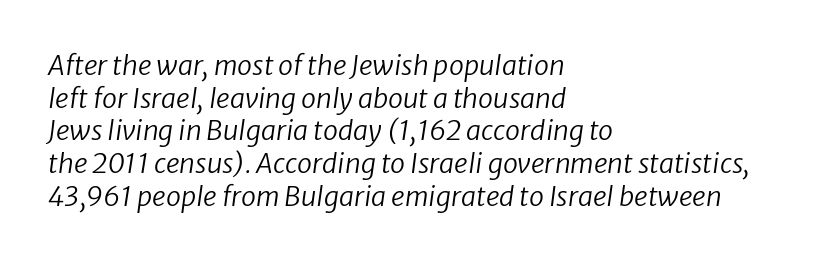
Only glyphs here, with clear space below each row. Italic? Definitely — the glyphs are oblique. Is the type heavy? It reads as light-to-regular instead. What stands out about the letter spacing? Nothing — it is the standard amount. The typesetter chose a ragged-right arrangement here.
